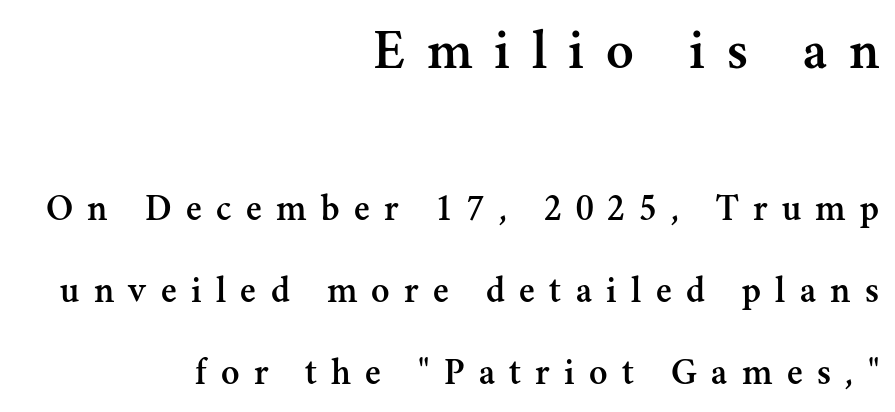
{"serif": "yes", "italic": "no", "width": "normal", "stroke_contrast": "medium", "x_height": "small", "monospaced": "no", "underline": "no", "align": "right", "line_spacing": "loose", "line_spacing_ratio": 2.16, "letter_spacing": "wide", "letter_spacing_em": 0.38, "larger_block": "first", "size_ratio": 1.5, "glyph_px": 57}
